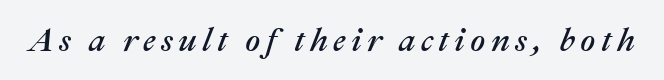
Looks like regular typesetting: each glyph gets only the width it needs. Looking at the ascenders, they clearly lean. The area under the type is left untouched.
